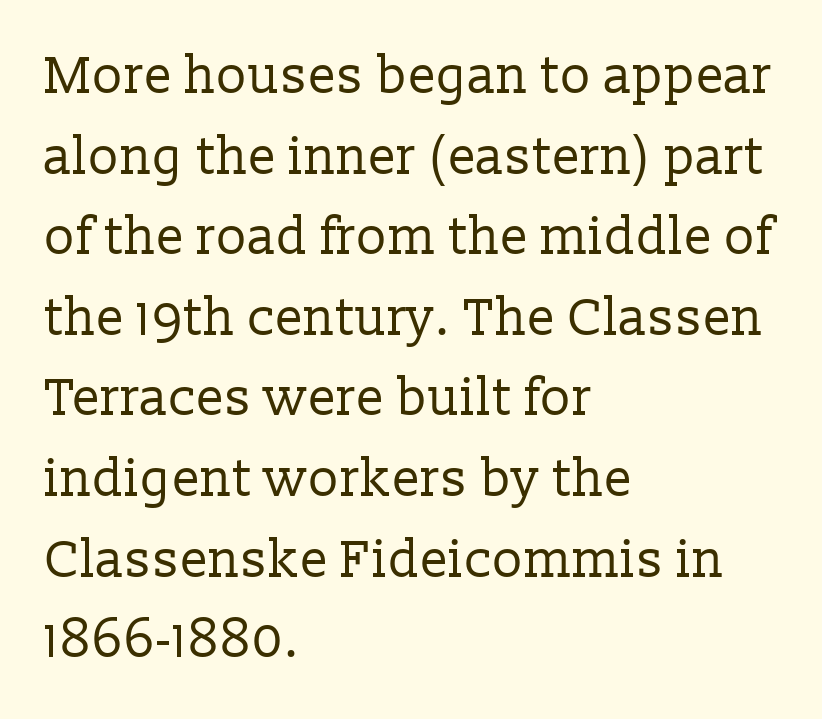
{"serif": "yes", "italic": "no", "bold": "no", "weight": "regular", "width": "normal", "stroke_contrast": "low", "x_height": "medium", "monospaced": "no", "underline": "no", "align": "left", "line_spacing": "normal", "line_spacing_ratio": 1.55, "letter_spacing": "normal", "letter_spacing_em": 0.0, "glyph_px": 52}
